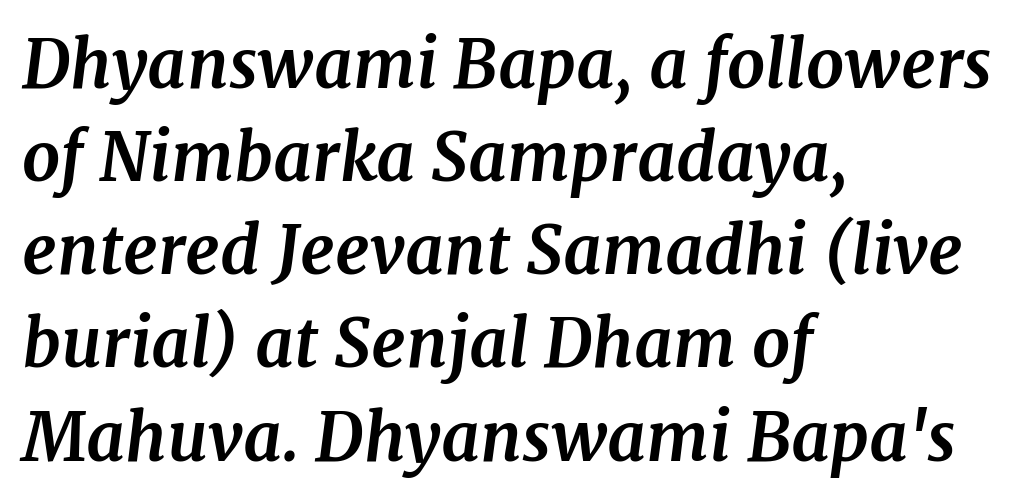
{"serif": "yes", "italic": "yes", "lean": "right", "slant_degrees": 7, "bold": "yes", "weight": "bold", "width": "normal", "stroke_contrast": "medium", "x_height": "medium", "monospaced": "no", "underline": "no", "align": "left", "line_spacing": "normal", "line_spacing_ratio": 1.39, "letter_spacing": "normal", "letter_spacing_em": 0.0, "glyph_px": 67}
